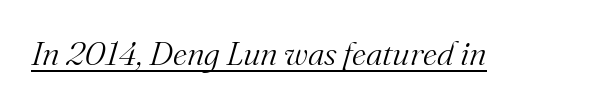
{"serif": "yes", "italic": "yes", "lean": "right", "slant_degrees": 16, "bold": "no", "weight": "light", "width": "normal", "stroke_contrast": "medium", "x_height": "small", "monospaced": "no", "underline": "yes", "letter_spacing": "normal", "letter_spacing_em": 0.0, "glyph_px": 34}
